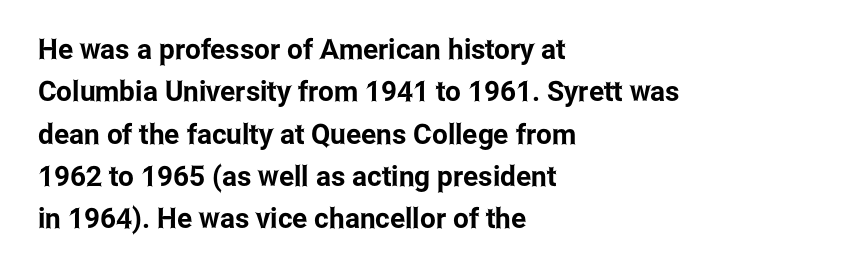
{"serif": "no", "italic": "no", "width": "condensed", "stroke_contrast": "low", "x_height": "medium", "monospaced": "no", "underline": "no", "align": "left", "line_spacing": "normal", "line_spacing_ratio": 1.51, "letter_spacing": "normal", "letter_spacing_em": 0.0, "glyph_px": 28}
